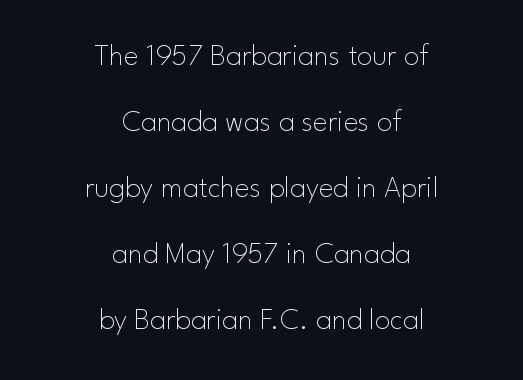
{"serif": "no", "italic": "no", "bold": "no", "weight": "thin", "width": "normal", "stroke_contrast": "low", "x_height": "small", "monospaced": "no", "underline": "no", "align": "center", "line_spacing": "loose", "line_spacing_ratio": 2.13, "letter_spacing": "normal", "letter_spacing_em": 0.0, "glyph_px": 31}
